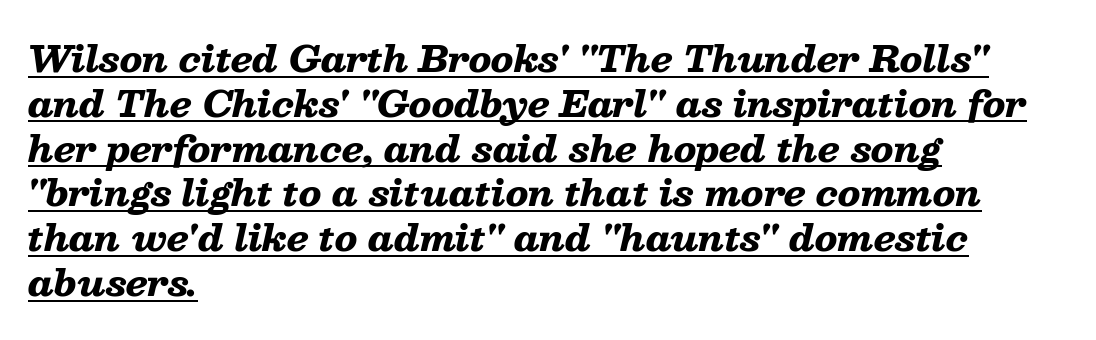
Q: Is the text bold? A: Yes.
Q: Is the text italic (slanted)? A: Yes, it leans right by about 13 degrees.
Q: Is the text underlined? A: Yes.
Q: How is the paragraph aligned? A: Left-aligned.
Q: Is the spacing between letters normal or unusually wide? A: Normal.
Q: Is the spacing between lines tight, normal or loose? A: Normal.
Q: Width (condensed, normal, or wide)? A: Wide.
Q: Stroke contrast? A: Low.
Q: x-height? A: Medium.
Q: Monospaced? A: No.
